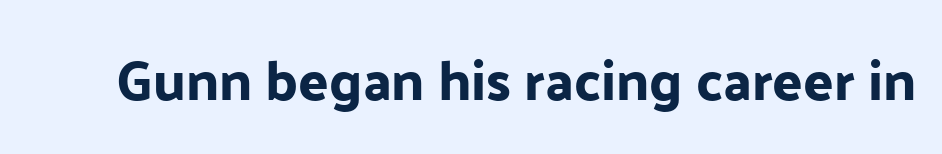
The image shows 56 px sans-serif type, upright; set normal letter spacing, not underlined; low stroke contrast and a medium x-height.
